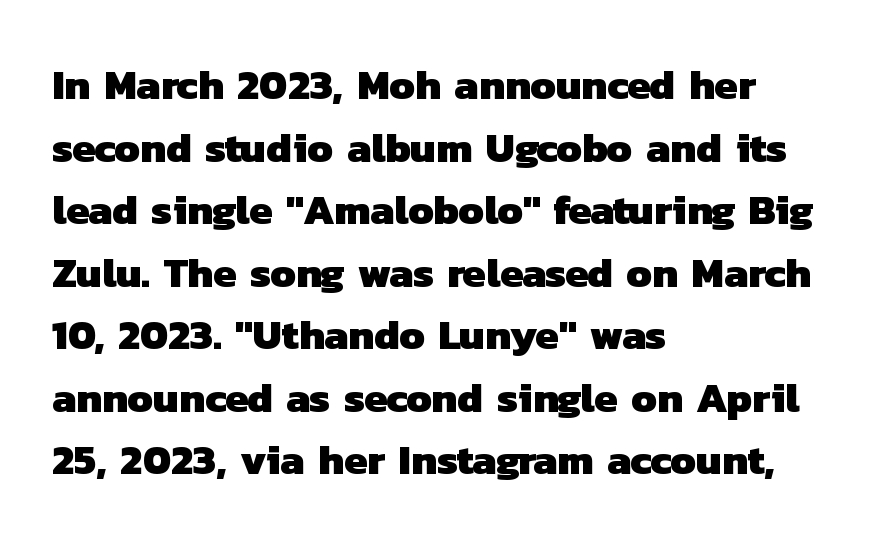
{"serif": "no", "bold": "yes", "weight": "heavy", "width": "normal", "stroke_contrast": "low", "x_height": "medium", "monospaced": "no", "underline": "no", "align": "left", "line_spacing": "normal", "line_spacing_ratio": 1.49, "letter_spacing": "normal", "letter_spacing_em": 0.0, "glyph_px": 42}
